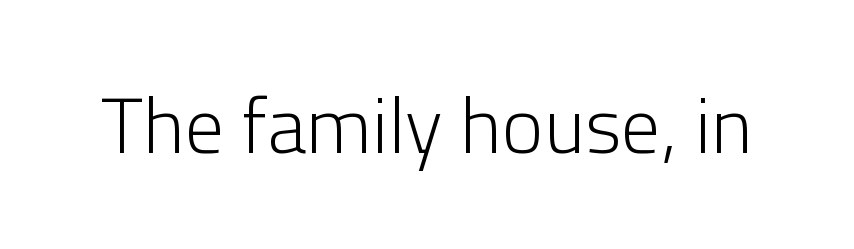
The image shows 79 px light sans-serif type, upright; set normal letter spacing, not underlined; low stroke contrast and a medium x-height.
